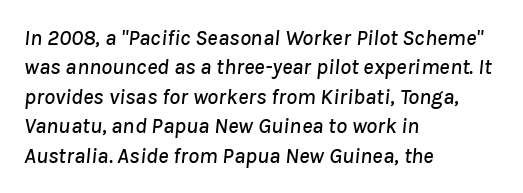
Q: Is the text italic (slanted)? A: Yes, it leans right by about 8 degrees.
Q: Is the text underlined? A: No.
Q: How is the paragraph aligned? A: Left-aligned.
Q: Is the spacing between letters normal or unusually wide? A: Normal.
Q: Is the spacing between lines tight, normal or loose? A: Normal.
